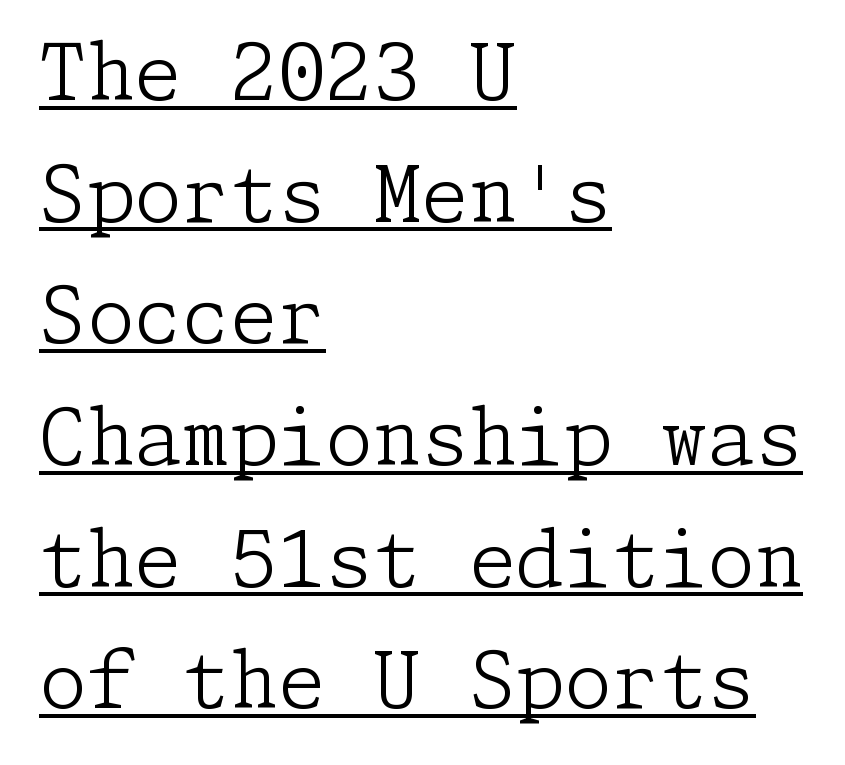
The image shows 77 px light serif type, upright; set left-aligned, normal line spacing (1.58x), normal letter spacing, underlined; low stroke contrast and a medium x-height.
